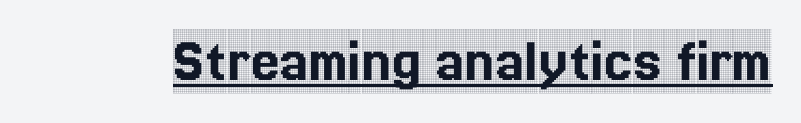
The image shows 64 px condensed serif type, upright; set normal letter spacing, underlined; a large x-height.
